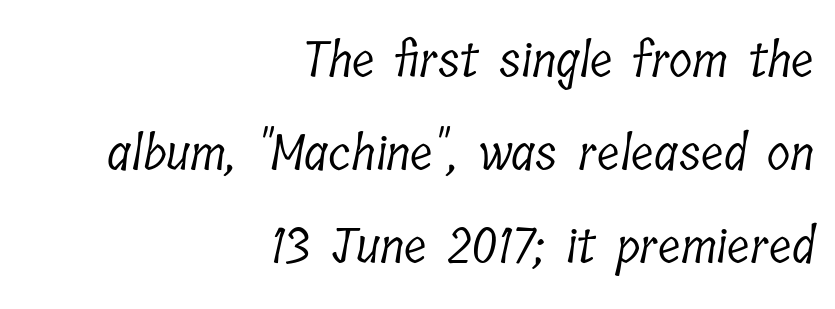
{"serif": "yes", "bold": "no", "weight": "light", "width": "condensed", "stroke_contrast": "low", "x_height": "medium", "monospaced": "no", "underline": "no", "align": "right", "line_spacing": "loose", "line_spacing_ratio": 1.94, "letter_spacing": "normal", "letter_spacing_em": 0.0, "glyph_px": 48}
